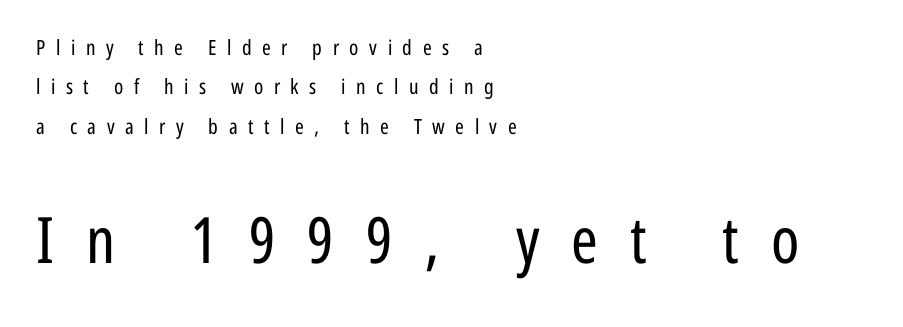
Alignment: flush left. No feet cap the strokes, marking this as sans-serif type. Substantial extra tracking has been applied to these lines. Vertical strokes here are truly vertical.
